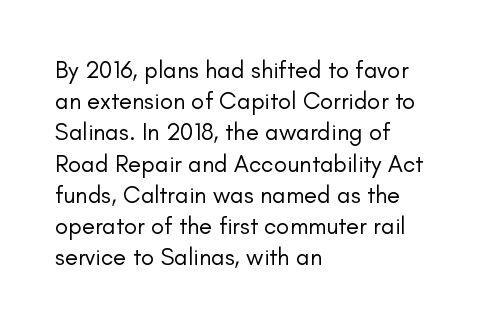
The ragged edge is on the right, which tells us the setting is flush left. The passage shown is not underscored anywhere. These lines were composed using upright roman letters. This sample uses plain, unmodified letter spacing. Reading down the column, the eye jumps a familiar distance to each next line.
